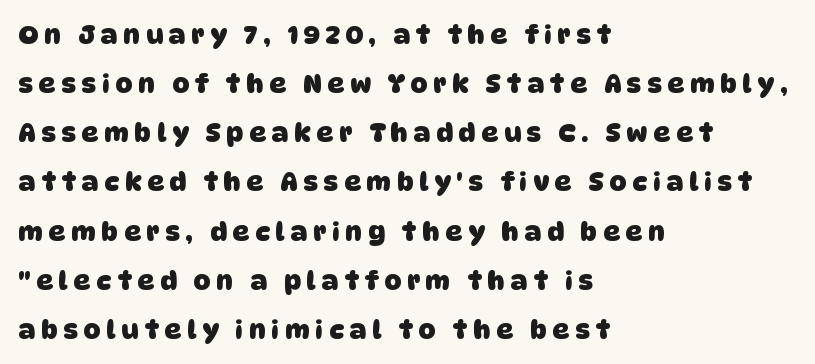
Q: Is the text bold? A: Yes.
Q: Is the text underlined? A: No.
Q: How is the paragraph aligned? A: Left-aligned.
Q: Is the spacing between letters normal or unusually wide? A: Unusually wide.
